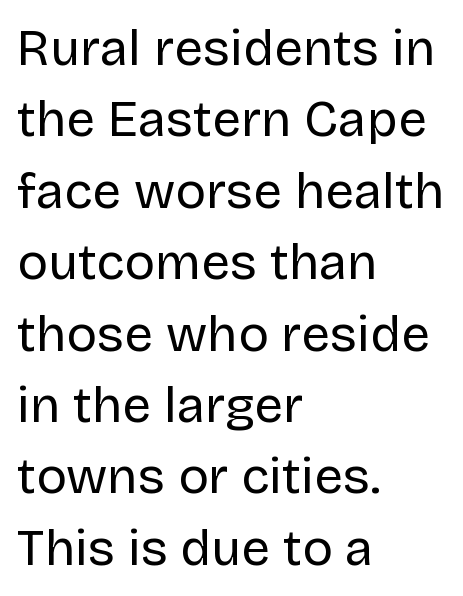
The image shows 51 px regular-weight sans-serif type, upright; set left-aligned, normal line spacing (1.4x), normal letter spacing, not underlined; low stroke contrast and a large x-height.
